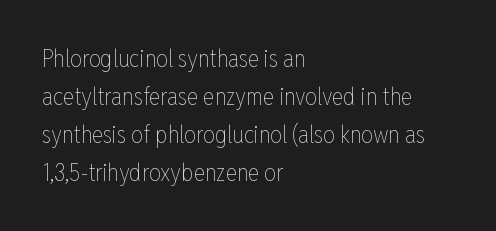
{"italic": "no", "bold": "no", "underline": "no", "align": "left", "line_spacing": "normal", "line_spacing_ratio": 1.59, "letter_spacing": "normal", "letter_spacing_em": 0.0, "glyph_px": 24}
